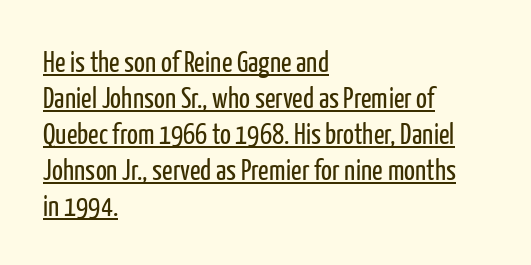
Q: Is the text bold? A: No.
Q: Is the text italic (slanted)? A: No, it is upright.
Q: Is the typeface a serif or a sans-serif typeface? A: Sans-serif.
Q: Is the text underlined? A: Yes.
Q: How is the paragraph aligned? A: Left-aligned.
Q: Is the spacing between letters normal or unusually wide? A: Normal.
Q: Width (condensed, normal, or wide)? A: Condensed.
Q: Stroke contrast? A: Low.
Q: x-height? A: Medium.
Q: Monospaced? A: No.
